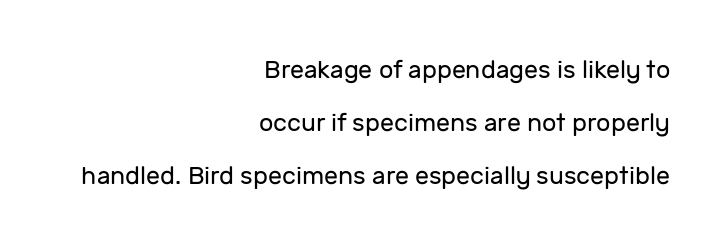
Q: Is the text bold? A: No.
Q: Is the text italic (slanted)? A: No, it is upright.
Q: Is the text underlined? A: No.
Q: How is the paragraph aligned? A: Right-aligned.
Q: Is the spacing between letters normal or unusually wide? A: Normal.
Q: Is the spacing between lines tight, normal or loose? A: Loose.
